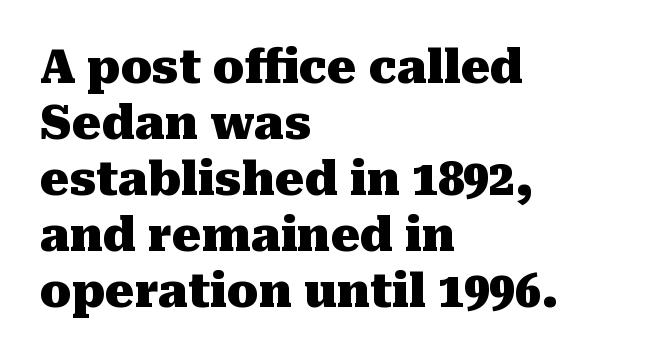
The image shows 46 px heavy serif type, upright; set left-aligned, line spacing 1.22x, normal letter spacing, not underlined; medium stroke contrast and a medium x-height.
